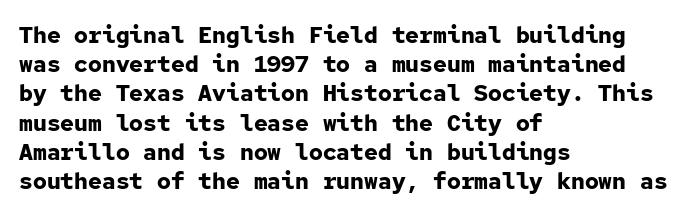
{"italic": "no", "bold": "yes", "underline": "no", "align": "left", "line_spacing": "normal", "line_spacing_ratio": 1.27, "letter_spacing": "normal", "letter_spacing_em": 0.0, "glyph_px": 23}
